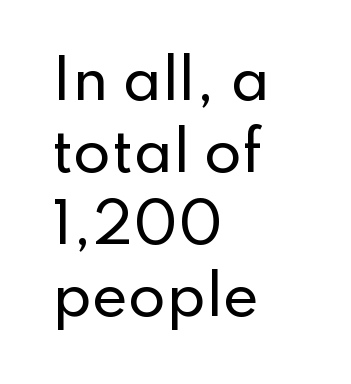
The image shows 55 px sans-serif type, upright; set left-aligned, normal line spacing (1.31x), normal letter spacing, not underlined; low stroke contrast and a small x-height.
